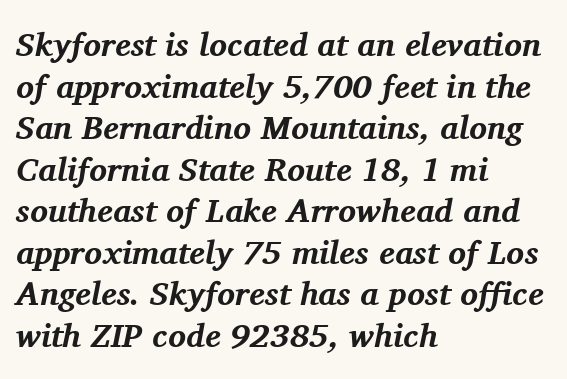
Q: Is the text bold? A: Yes.
Q: Is the text italic (slanted)? A: Yes, it leans right by about 11 degrees.
Q: Is the typeface a serif or a sans-serif typeface? A: Serif.
Q: Is the text underlined? A: No.
Q: How is the paragraph aligned? A: Left-aligned.
Q: Is the spacing between letters normal or unusually wide? A: Normal.
Q: Is the spacing between lines tight, normal or loose? A: Normal.
Q: Width (condensed, normal, or wide)? A: Normal.
Q: Stroke contrast? A: Medium.
Q: x-height? A: Medium.
Q: Monospaced? A: No.
